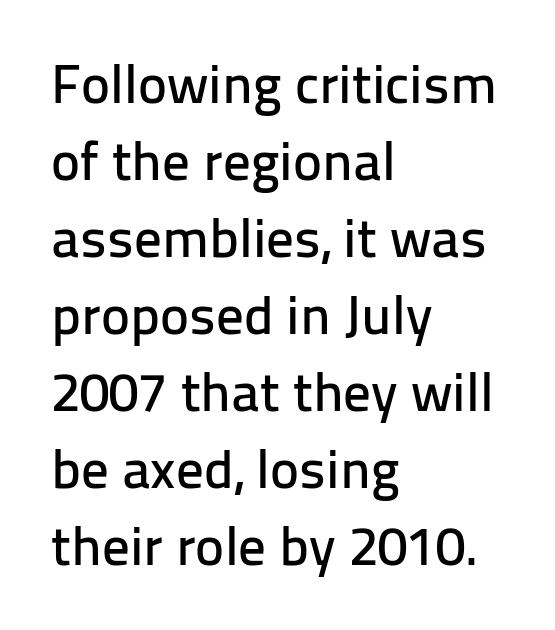
Q: Is the text italic (slanted)? A: No, it is upright.
Q: Is the typeface a serif or a sans-serif typeface? A: Sans-serif.
Q: Is the text underlined? A: No.
Q: How is the paragraph aligned? A: Left-aligned.
Q: Is the spacing between letters normal or unusually wide? A: Normal.
Q: Is the spacing between lines tight, normal or loose? A: Normal.
Q: Width (condensed, normal, or wide)? A: Normal.
Q: Stroke contrast? A: Low.
Q: x-height? A: Medium.
Q: Monospaced? A: No.
